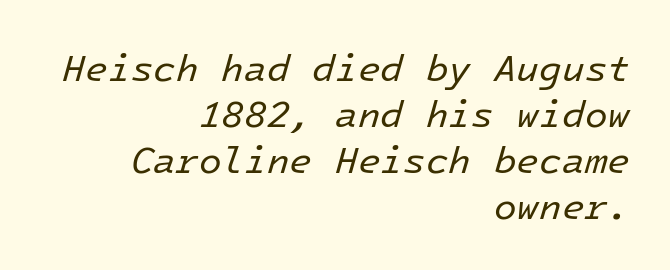
Q: Is the text bold? A: No.
Q: Is the text italic (slanted)? A: Yes, it leans right by about 16 degrees.
Q: Is the text underlined? A: No.
Q: How is the paragraph aligned? A: Right-aligned.
Q: Is the spacing between letters normal or unusually wide? A: Normal.
Q: Width (condensed, normal, or wide)? A: Normal.
Q: Stroke contrast? A: Low.
Q: x-height? A: Medium.
